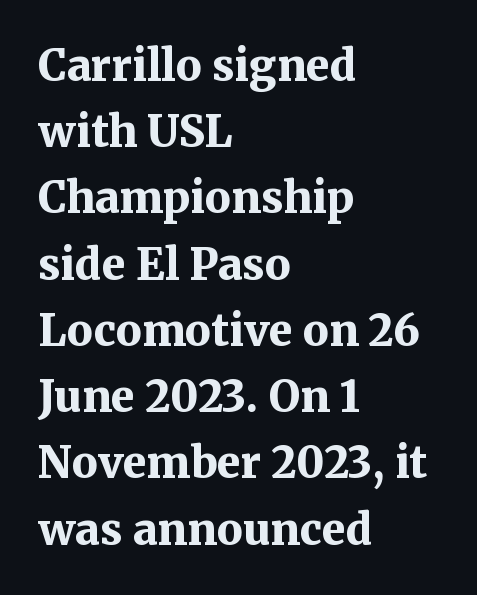
The image shows 43 px bold serif type, upright; set left-aligned, normal line spacing (1.54x), normal letter spacing, not underlined; medium stroke contrast and a medium x-height.
